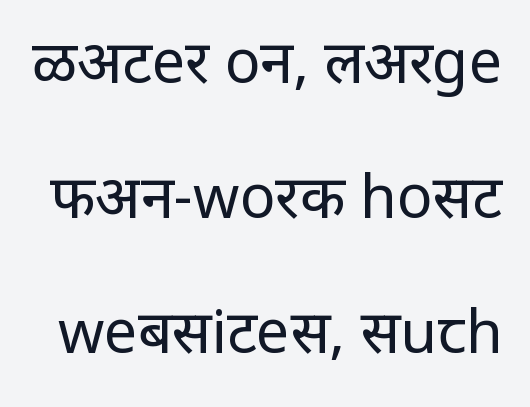
The image shows 59 px regular-weight sans-serif type, upright; set loose line spacing (2.29x), normal letter spacing, not underlined; low stroke contrast and a large x-height.
